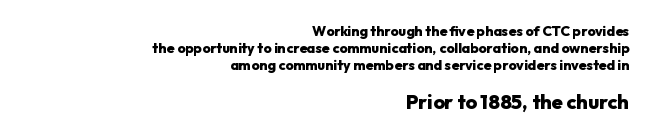
{"italic": "no", "bold": "yes", "underline": "no", "align": "right", "line_spacing_ratio": 1.21, "letter_spacing": "normal", "letter_spacing_em": 0.0, "larger_block": "second", "size_ratio": 1.43, "glyph_px": 20}
